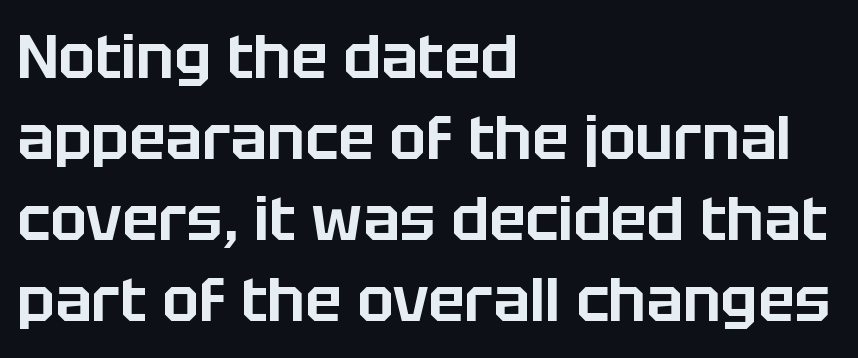
Descenders hang freely into open space. The rendering uses natural spacing where letterforms have individual widths. Italic: no, the glyphs are upright roman. Nope, no serifs anywhere on these letters. Evenly set lines give the paragraph a standard silhouette. What stands out about the letter spacing? Nothing — it is the standard amount.
